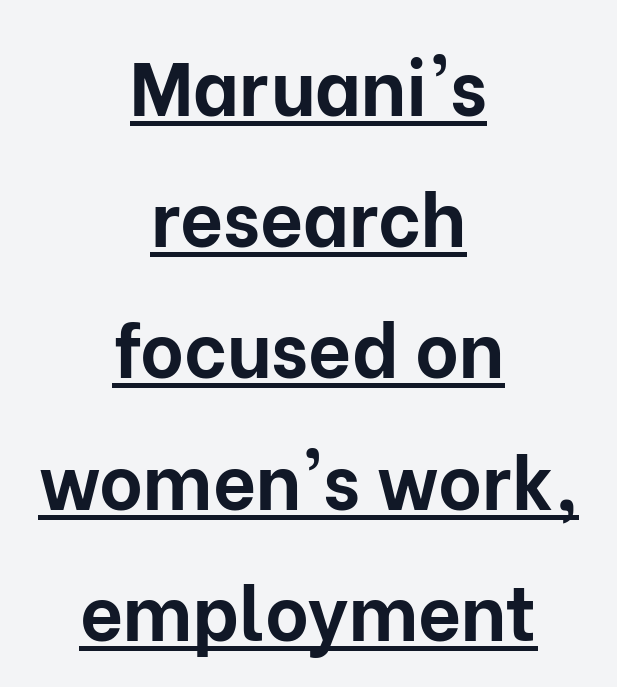
Ordinary non-slanted type is in use. Every row of glyphs is offset so its center matches the block's center. Caption: standard tracking, unaltered. The face used here is proportionally spaced, like ordinary book or web type.
